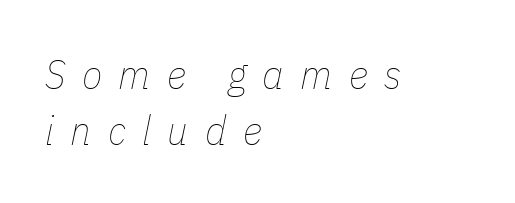
{"italic": "yes", "lean": "right", "slant_degrees": 11, "bold": "no", "weight": "thin", "width": "condensed", "stroke_contrast": "low", "x_height": "medium", "monospaced": "no", "underline": "no", "align": "left", "line_spacing": "normal", "line_spacing_ratio": 1.34, "letter_spacing": "wide", "letter_spacing_em": 0.39, "glyph_px": 42}
